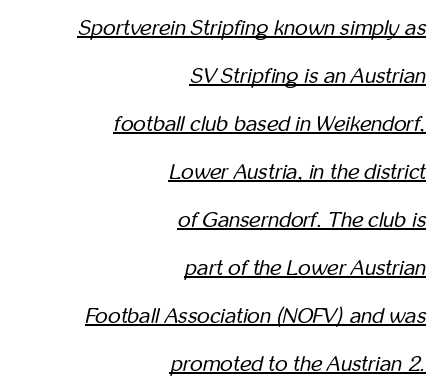
Q: Is the text bold? A: No.
Q: Is the text italic (slanted)? A: Yes, it leans right by about 12 degrees.
Q: Is the text underlined? A: Yes.
Q: How is the paragraph aligned? A: Right-aligned.
Q: Is the spacing between letters normal or unusually wide? A: Normal.
Q: Is the spacing between lines tight, normal or loose? A: Loose.
